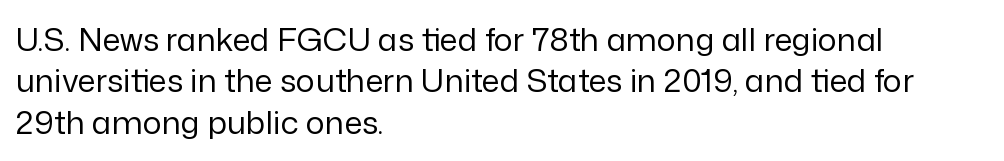
The image shows 32 px regular-weight sans-serif type, upright; set left-aligned, normal line spacing (1.29x), normal letter spacing, not underlined; low stroke contrast and a medium x-height.
